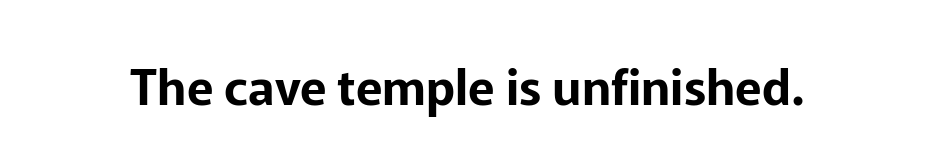
Q: Is the text italic (slanted)? A: No, it is upright.
Q: Is the typeface a serif or a sans-serif typeface? A: Sans-serif.
Q: Is the text underlined? A: No.
Q: Is the spacing between letters normal or unusually wide? A: Normal.
Q: Width (condensed, normal, or wide)? A: Normal.
Q: Stroke contrast? A: Low.
Q: x-height? A: Medium.
Q: Monospaced? A: No.
